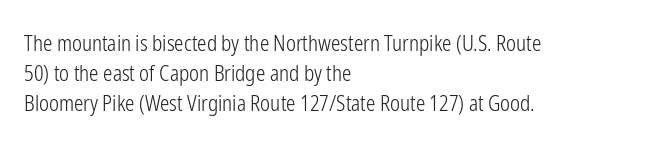
Q: Is the text bold? A: No.
Q: Is the text italic (slanted)? A: No, it is upright.
Q: Is the text underlined? A: No.
Q: How is the paragraph aligned? A: Left-aligned.
Q: Is the spacing between letters normal or unusually wide? A: Normal.
Q: Is the spacing between lines tight, normal or loose? A: Normal.
